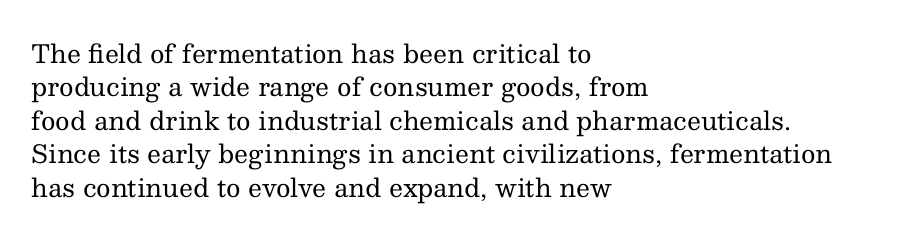
The image shows 25 px text type, upright; set left-aligned, normal line spacing (1.34x), normal letter spacing, not underlined.
